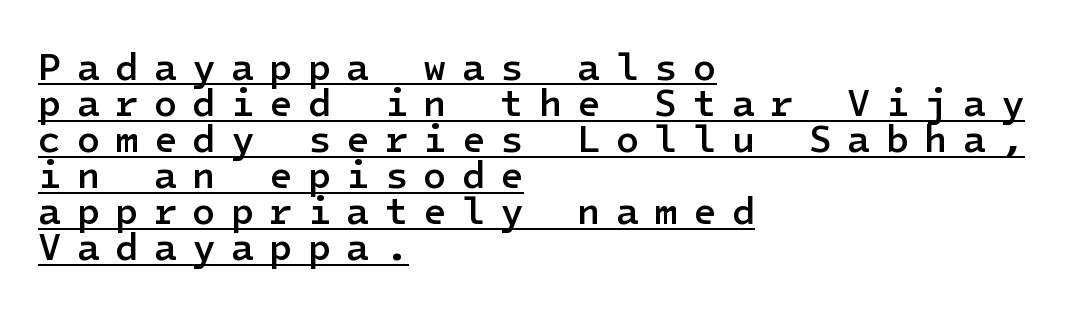
Q: Is the text bold? A: Semi-bold.
Q: Is the text italic (slanted)? A: No, it is upright.
Q: Is the typeface a serif or a sans-serif typeface? A: Sans-serif.
Q: Is the text underlined? A: Yes.
Q: How is the paragraph aligned? A: Left-aligned.
Q: Is the spacing between letters normal or unusually wide? A: Unusually wide.
Q: Is the spacing between lines tight, normal or loose? A: Tight.
Q: Width (condensed, normal, or wide)? A: Normal.
Q: Stroke contrast? A: Low.
Q: x-height? A: Medium.
